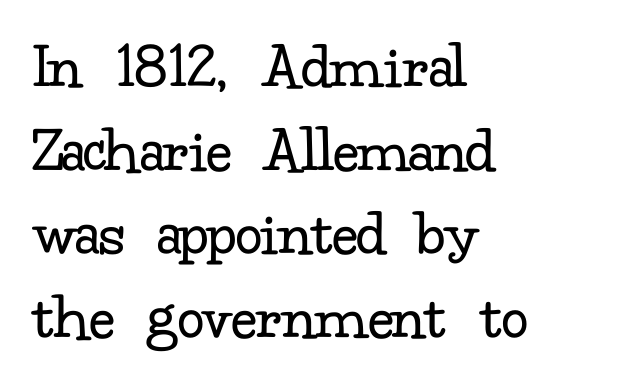
Q: Is the text bold? A: No.
Q: Is the text italic (slanted)? A: No, it is upright.
Q: Is the typeface a serif or a sans-serif typeface? A: Serif.
Q: Is the text underlined? A: No.
Q: How is the paragraph aligned? A: Left-aligned.
Q: Is the spacing between letters normal or unusually wide? A: Normal.
Q: Is the spacing between lines tight, normal or loose? A: Normal.
Q: Width (condensed, normal, or wide)? A: Normal.
Q: Stroke contrast? A: Low.
Q: x-height? A: Small.
Q: Monospaced? A: No.
